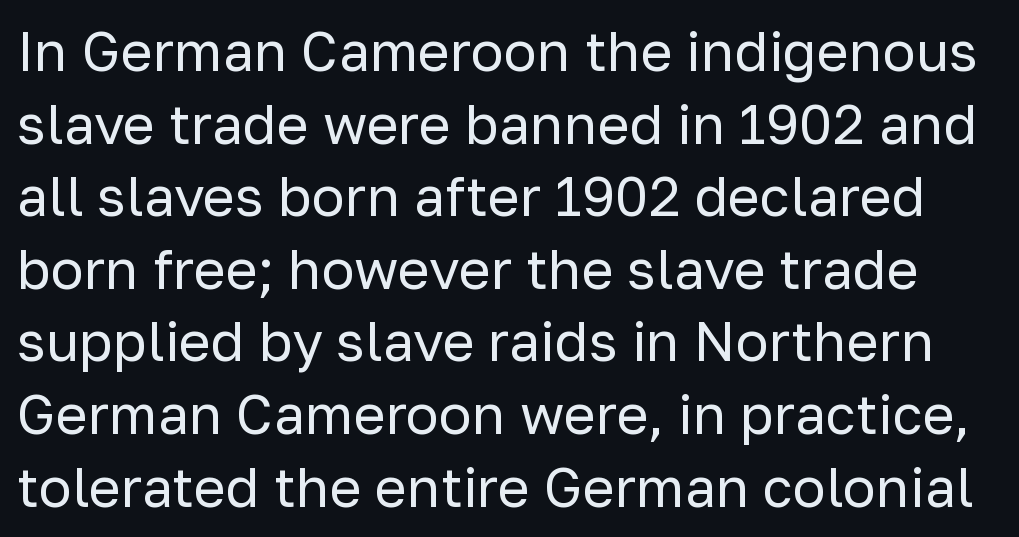
The strokes carry an ordinary text weight at most. You can tell from the bare stems that sans-serif type was used. Default kerning and tracking; the words read as compact shapes. Notice how descenders clear the ascenders below comfortably — that's standard leading. These lines were composed using upright roman letters.
